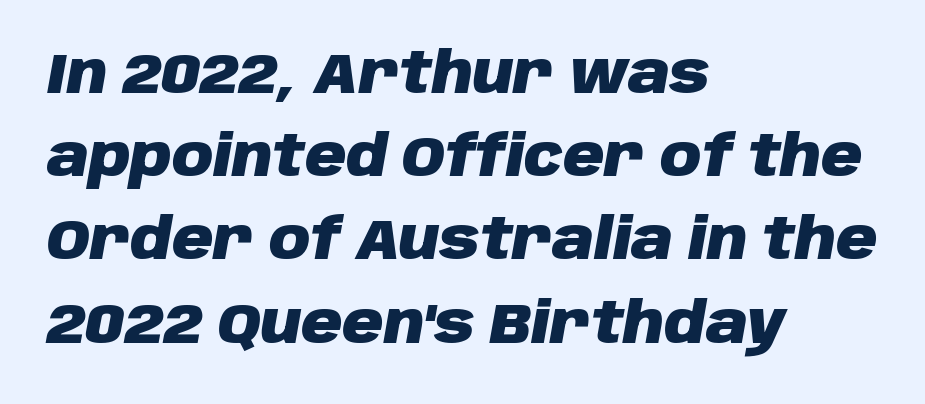
Q: Is the text bold? A: Yes.
Q: Is the text italic (slanted)? A: Yes, it leans right by about 10 degrees.
Q: Is the text underlined? A: No.
Q: How is the paragraph aligned? A: Left-aligned.
Q: Is the spacing between letters normal or unusually wide? A: Normal.
Q: Is the spacing between lines tight, normal or loose? A: Normal.
Q: Width (condensed, normal, or wide)? A: Normal.
Q: Stroke contrast? A: Low.
Q: x-height? A: Large.
Q: Monospaced? A: No.
